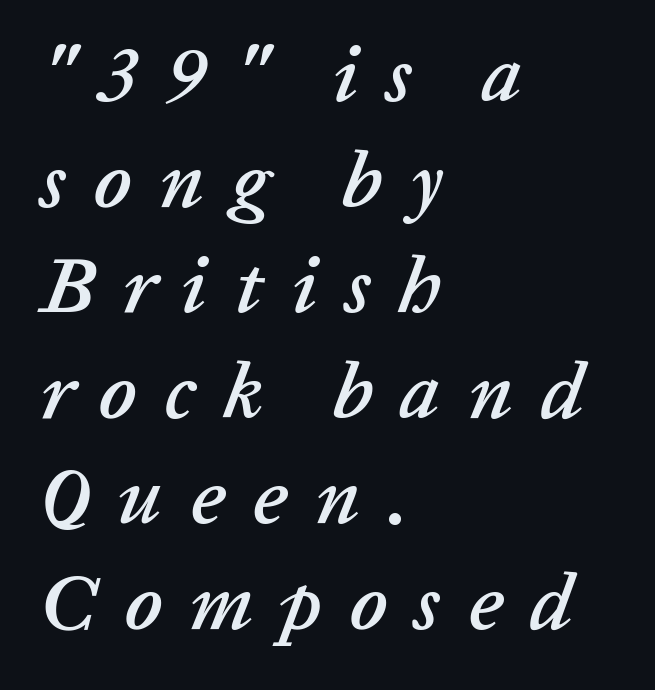
An italicized treatment has been applied to the whole sample. The face used here is proportionally spaced, like ordinary book or web type. Honestly, there is no underline to notice here at all. In terms of letterspacing, this is a distinctly airy, spread setting. Students, observe: this is what conventionally led text looks like.
